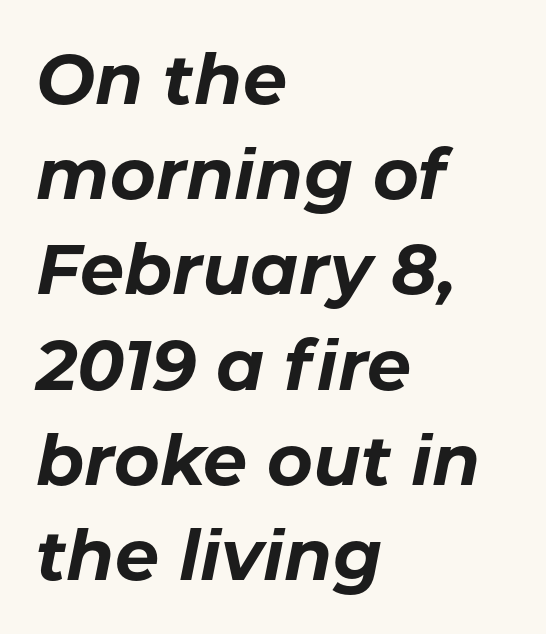
{"italic": "yes", "lean": "right", "slant_degrees": 11, "bold": "yes", "weight": "bold", "width": "normal", "stroke_contrast": "low", "x_height": "medium", "monospaced": "no", "underline": "no", "align": "left", "line_spacing": "normal", "line_spacing_ratio": 1.36, "letter_spacing": "normal", "letter_spacing_em": 0.0, "glyph_px": 70}
